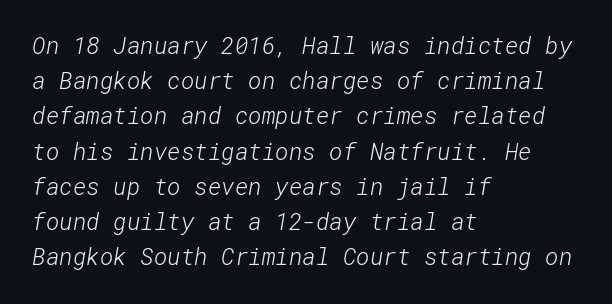
{"bold": "no", "underline": "no", "align": "left", "line_spacing": "normal", "line_spacing_ratio": 1.53, "letter_spacing": "normal", "letter_spacing_em": 0.0, "glyph_px": 23}
